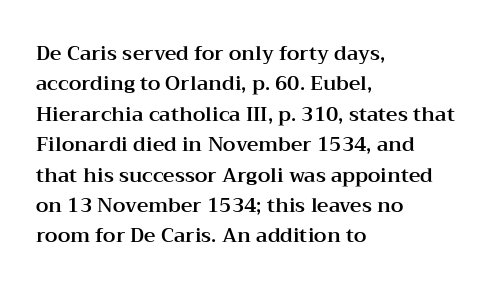
{"italic": "no", "underline": "no", "align": "left", "line_spacing": "normal", "line_spacing_ratio": 1.52, "letter_spacing": "normal", "letter_spacing_em": 0.0, "glyph_px": 20}
